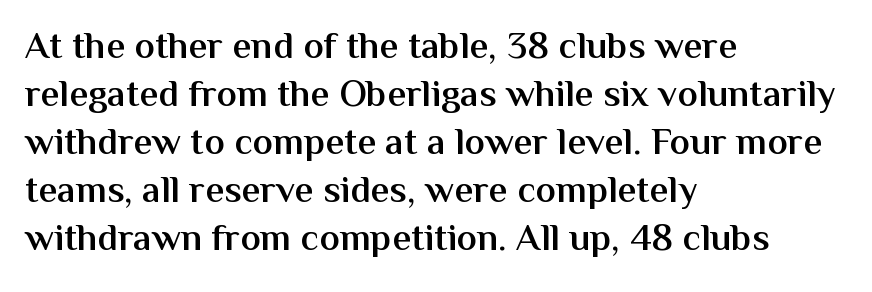
Rows of type keep a routine distance in the vertical direction. A somewhat darkened texture: the type is semibold rather than bold. Each line starts at the same left margin while the right side varies. What stands out about the letter spacing? Nothing — it is the standard amount. Varying glyph widths throughout — classic text-font behaviour.
